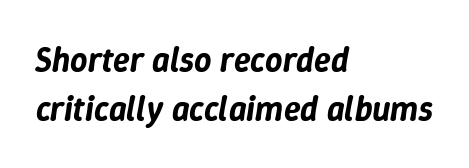
These lines are rendered in a variable-pitch font. Quick note: interline space is typical. Does the copy run flush right? No — it runs flush left. A typesetter would call this zero additional tracking. The glyphs are unaccompanied by any horizontal stroke below them.
